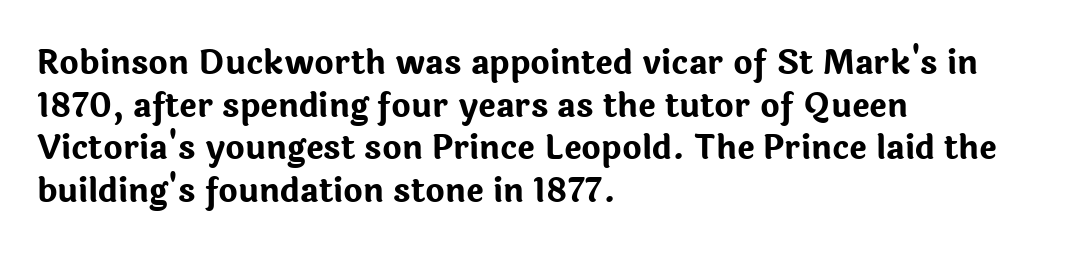
Characters remain perfectly vertical along every line. Observe the ordinary spacing: letters are neighbours, not strangers. Bold? Absolutely — the strokes are thick and heavy. In terms of letterform style, serifs are entirely absent. These lines are set flush left with a ragged right edge.
